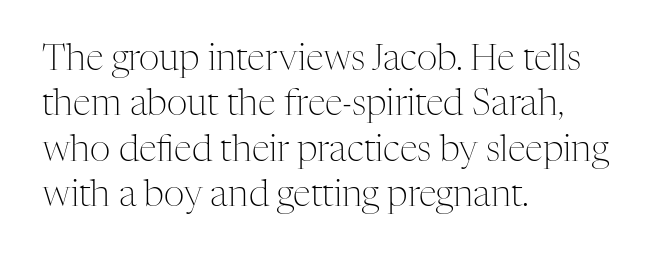
Q: Is the text bold? A: No.
Q: Is the text italic (slanted)? A: No, it is upright.
Q: Is the typeface a serif or a sans-serif typeface? A: Serif.
Q: Is the text underlined? A: No.
Q: How is the paragraph aligned? A: Left-aligned.
Q: Is the spacing between letters normal or unusually wide? A: Normal.
Q: Is the spacing between lines tight, normal or loose? A: Normal.
Q: Width (condensed, normal, or wide)? A: Normal.
Q: Stroke contrast? A: Medium.
Q: x-height? A: Medium.
Q: Monospaced? A: No.
